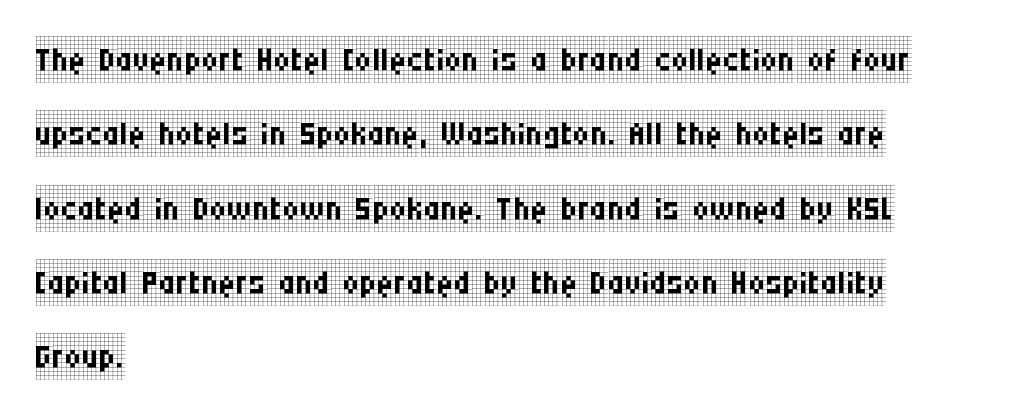
The image shows 47 px regular-weight, condensed serif type, upright; set left-aligned, normal line spacing (1.58x), normal letter spacing, not underlined; low stroke contrast and a large x-height.
